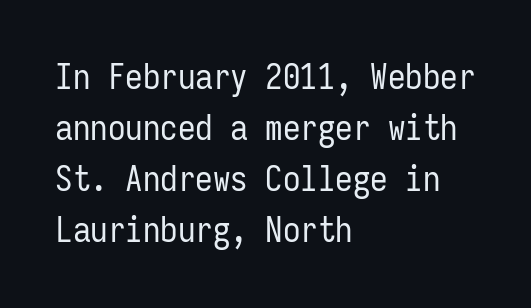
The image shows 35 px regular-weight, condensed sans-serif type, upright, monospaced; set left-aligned, normal line spacing (1.46x), normal letter spacing, not underlined; low stroke contrast and a medium x-height.
